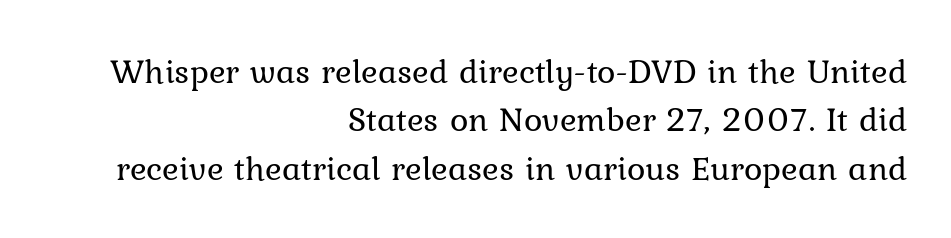
Beneath every word, the page is bare. The passage shown is typed in a proportional face where columns would drift. Baseline-to-baseline distance is the conventional proportion of letter height. These lines keep a tight, regular rhythm from letter to letter.
